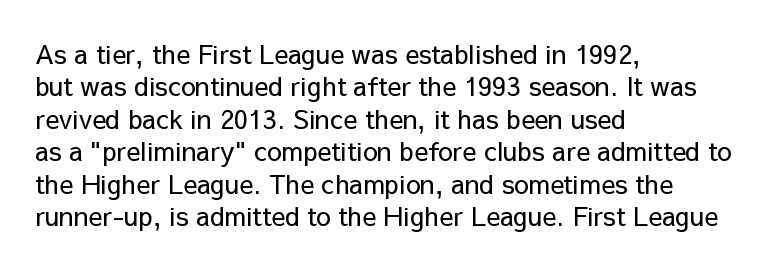
Line spacing here is normal. Nobody touched the tracking dial on this one. Quick note: underline off. Designer's note — italics off, roman on. The lines are quadded left.
